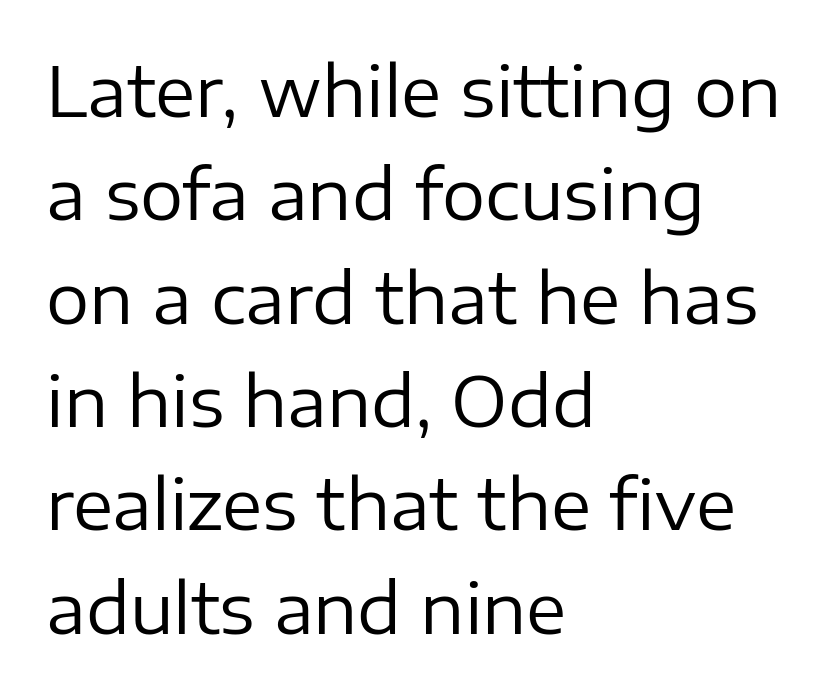
Layout note: lines flush left. You could not count columns in this text — the font is proportionally spaced. The font is comparable to plain body text, perhaps lighter. Designer's note — italics off, roman on. No feet cap the strokes, marking this as sans-serif type.
